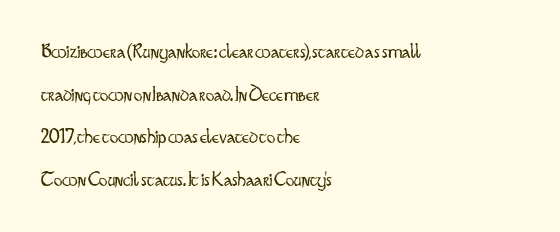
The image shows 21 px text type, upright; set left-aligned, loose line spacing (2.03x), normal letter spacing, not underlined.
